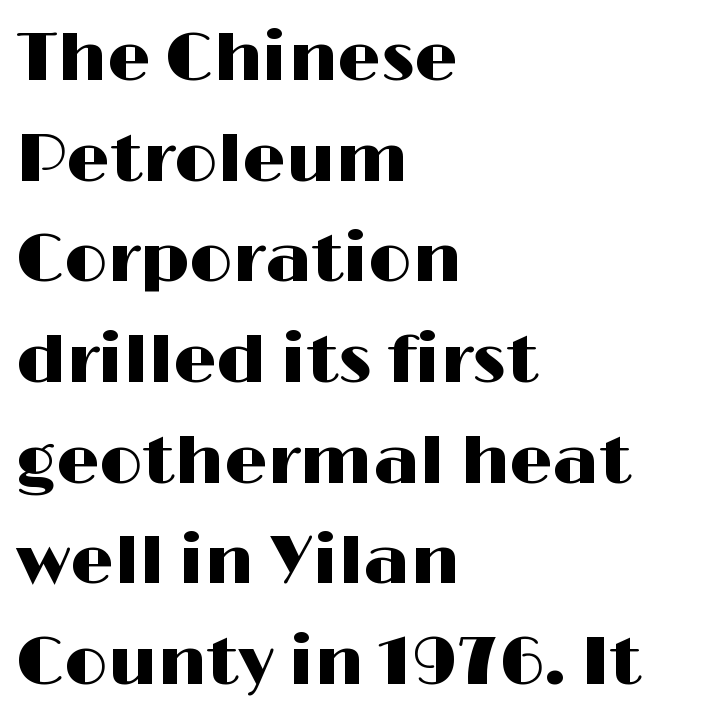
{"serif": "no", "italic": "no", "width": "wide", "stroke_contrast": "high", "x_height": "medium", "monospaced": "no", "underline": "no", "align": "left", "line_spacing": "normal", "line_spacing_ratio": 1.48, "letter_spacing": "normal", "letter_spacing_em": 0.0, "glyph_px": 68}
